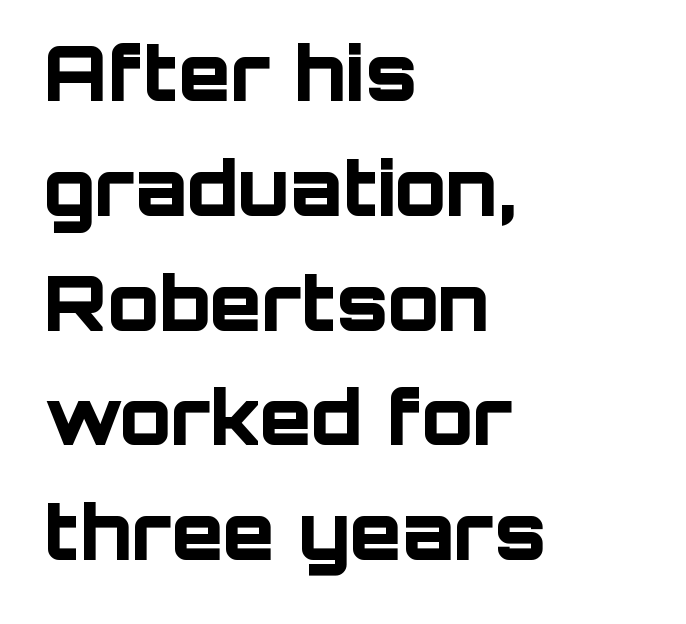
Stroke terminals: plain, sans-serif. Each row of text sits above clean, open space. Alignment: flush left. Strokes here are thick enough to call this a true bold.
